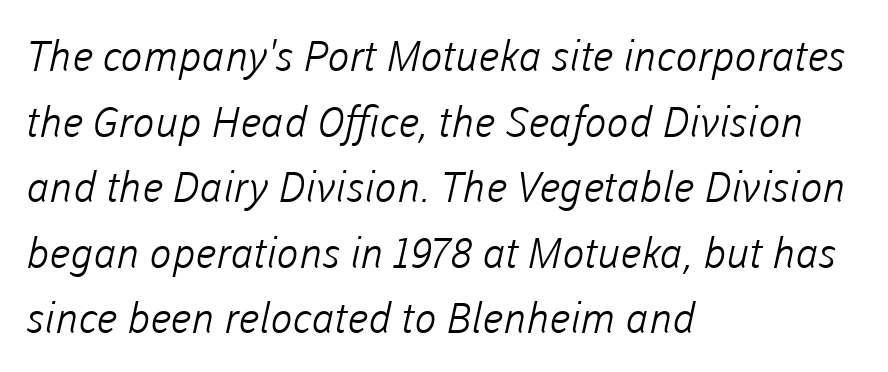
The image shows 42 px light sans-serif type; set left-aligned, normal line spacing (1.56x), normal letter spacing, not underlined; low stroke contrast and a medium x-height.
